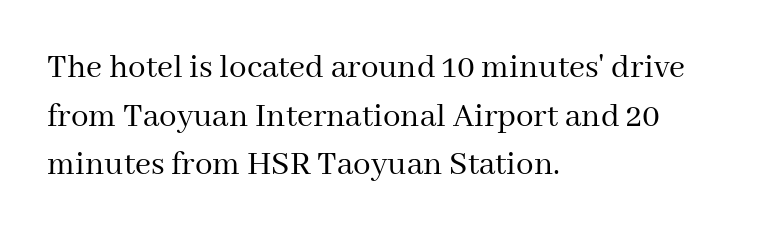
Do the characters align in a grid? No, the font is proportional. Horizontally, the lines are justified to the leading edge only. A clean baseline with only descenders dipping below it. Characters follow at the spacing the type designer built in. The specimen reads as upright at a glance. Evenly set lines give the paragraph a standard silhouette.
